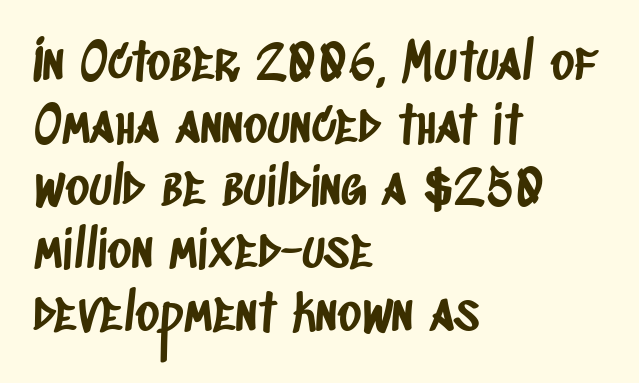
The image shows 51 px condensed sans-serif type; set left-aligned, line spacing 1.23x, normal letter spacing, not underlined; low stroke contrast and a large x-height.
